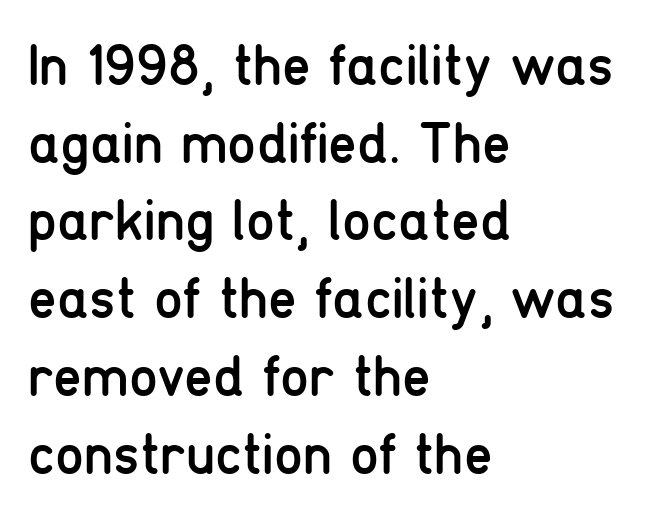
Does the type have serifs? No, each stem ends abruptly. Looks like regular typesetting: each glyph gets only the width it needs. The rendering keeps characters at their native spacing. This rendering uses left alignment, leaving the right contour irregular. This sample keeps an unexceptional amount of space between lines. No heavy texture on the line: the type isn't bold.
